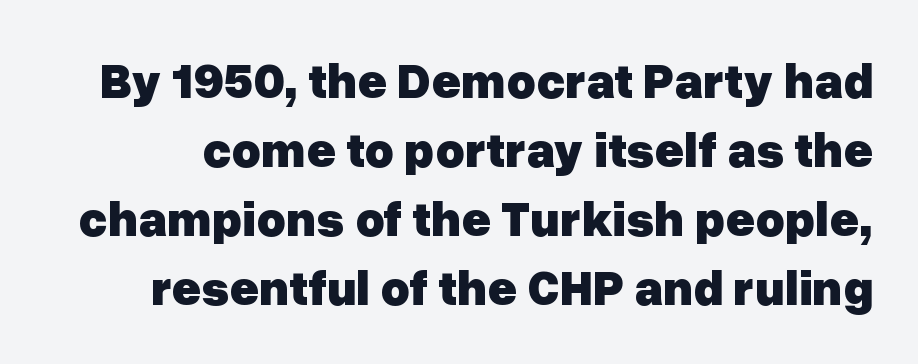
The image shows 50 px heavy sans-serif type, upright; set normal line spacing (1.38x), normal letter spacing, not underlined; low stroke contrast and a medium x-height.
